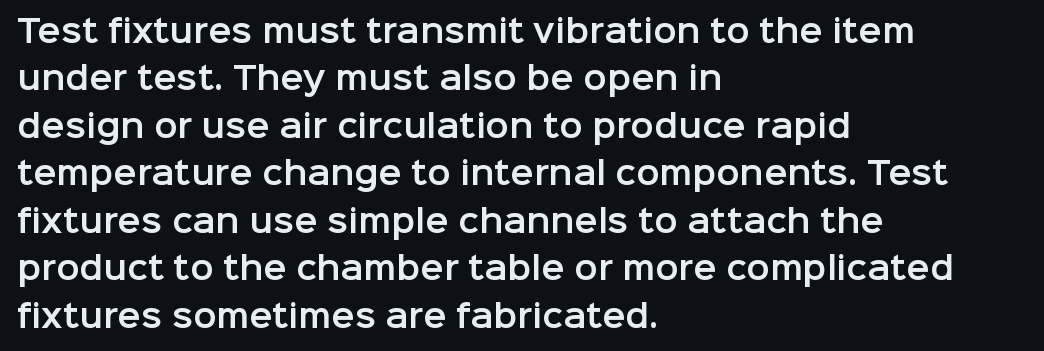
Q: Is the text italic (slanted)? A: No, it is upright.
Q: Is the typeface a serif or a sans-serif typeface? A: Sans-serif.
Q: Is the text underlined? A: No.
Q: How is the paragraph aligned? A: Left-aligned.
Q: Is the spacing between letters normal or unusually wide? A: Normal.
Q: Is the spacing between lines tight, normal or loose? A: Normal.
Q: Width (condensed, normal, or wide)? A: Normal.
Q: Stroke contrast? A: Low.
Q: x-height? A: Medium.
Q: Monospaced? A: No.
